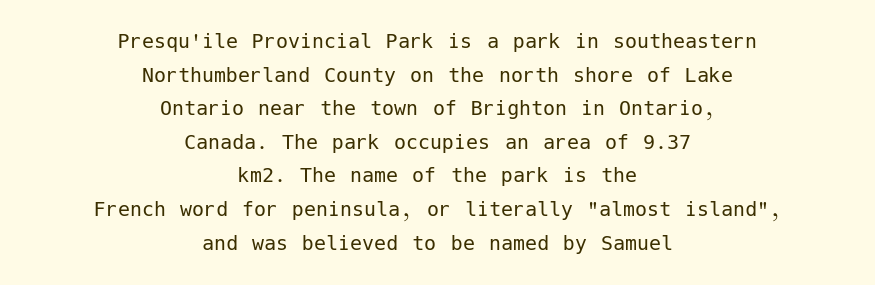
Q: Is the text bold? A: No.
Q: Is the text italic (slanted)? A: No, it is upright.
Q: Is the text underlined? A: No.
Q: How is the paragraph aligned? A: Centered.
Q: Is the spacing between letters normal or unusually wide? A: Normal.
Q: Is the spacing between lines tight, normal or loose? A: Normal.
